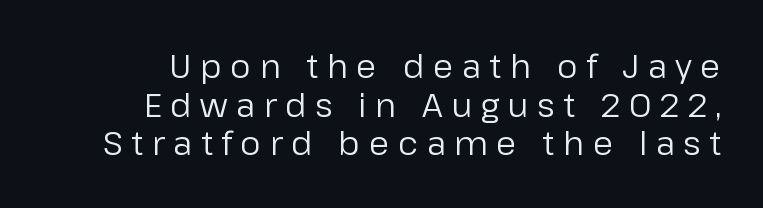
Q: Is the text bold? A: No.
Q: Is the text italic (slanted)? A: No, it is upright.
Q: Is the typeface a serif or a sans-serif typeface? A: Sans-serif.
Q: Is the text underlined? A: No.
Q: Is the spacing between letters normal or unusually wide? A: Unusually wide.
Q: Width (condensed, normal, or wide)? A: Normal.
Q: Stroke contrast? A: Low.
Q: x-height? A: Medium.
Q: Monospaced? A: No.
